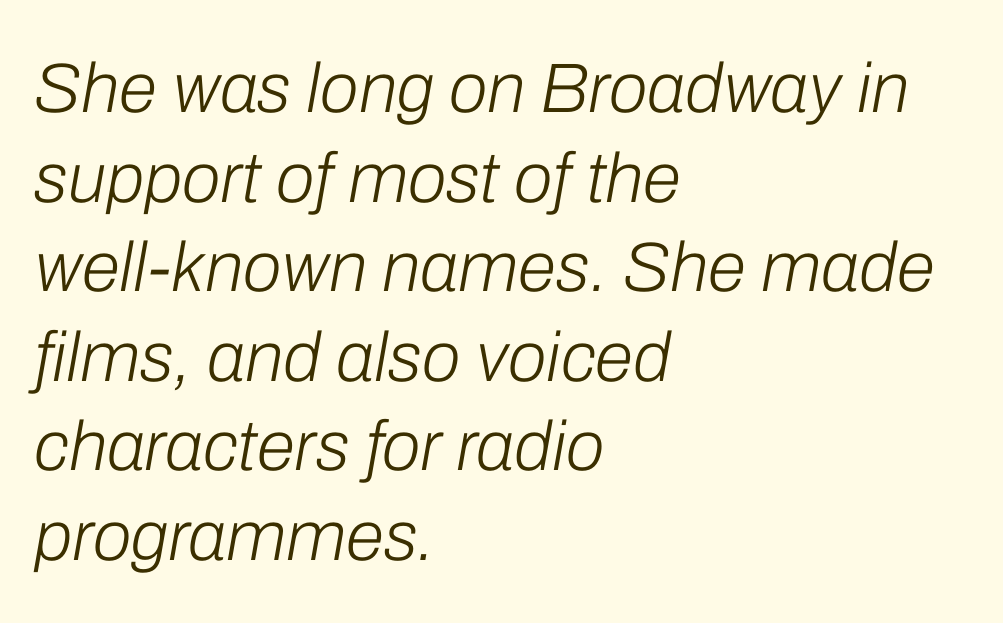
{"italic": "yes", "lean": "right", "slant_degrees": 10, "bold": "no", "weight": "light", "width": "normal", "stroke_contrast": "low", "x_height": "medium", "monospaced": "no", "underline": "no", "align": "left", "line_spacing": "normal", "line_spacing_ratio": 1.28, "letter_spacing": "normal", "letter_spacing_em": 0.0, "glyph_px": 70}
